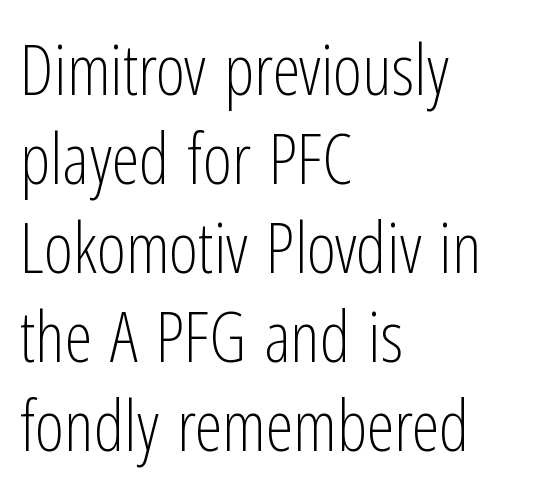
Q: Is the text bold? A: No.
Q: Is the text italic (slanted)? A: No, it is upright.
Q: Is the typeface a serif or a sans-serif typeface? A: Sans-serif.
Q: Is the text underlined? A: No.
Q: How is the paragraph aligned? A: Left-aligned.
Q: Is the spacing between letters normal or unusually wide? A: Normal.
Q: Is the spacing between lines tight, normal or loose? A: Normal.
Q: Width (condensed, normal, or wide)? A: Condensed.
Q: Stroke contrast? A: Low.
Q: x-height? A: Medium.
Q: Monospaced? A: No.
